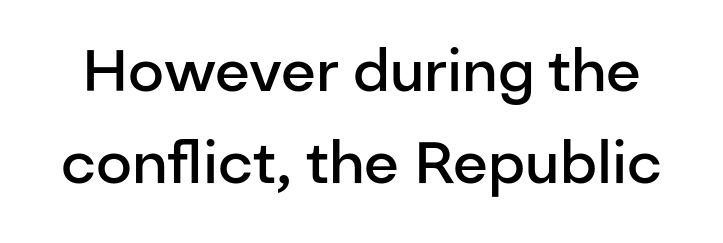
{"serif": "no", "italic": "no", "bold": "semi", "weight": "semibold", "width": "normal", "stroke_contrast": "low", "x_height": "medium", "monospaced": "no", "underline": "no", "line_spacing": "normal", "line_spacing_ratio": 1.58, "letter_spacing": "normal", "letter_spacing_em": 0.0, "glyph_px": 58}
